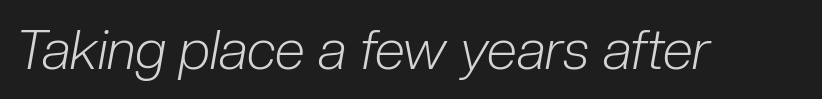
{"italic": "yes", "lean": "right", "slant_degrees": 10, "bold": "no", "weight": "light", "width": "condensed", "stroke_contrast": "low", "x_height": "medium", "monospaced": "no", "underline": "no", "letter_spacing": "normal", "letter_spacing_em": 0.0, "glyph_px": 55}
